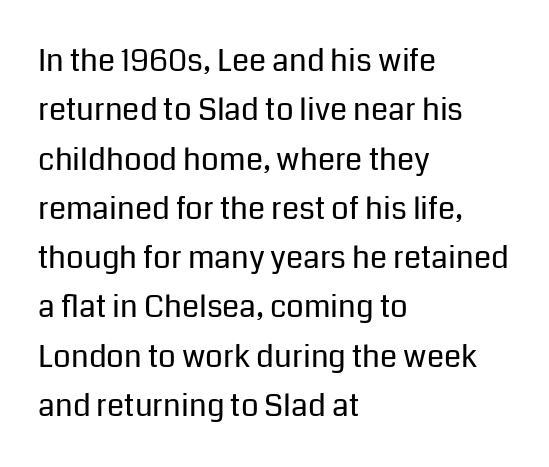
The image shows 31 px regular-weight sans-serif type, upright; set left-aligned, normal line spacing (1.59x), normal letter spacing, not underlined; low stroke contrast and a medium x-height.
